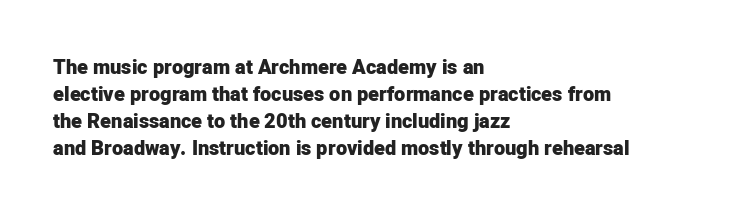
The image shows 20 px bold type, upright; set left-aligned, normal line spacing (1.35x), normal letter spacing, not underlined.
